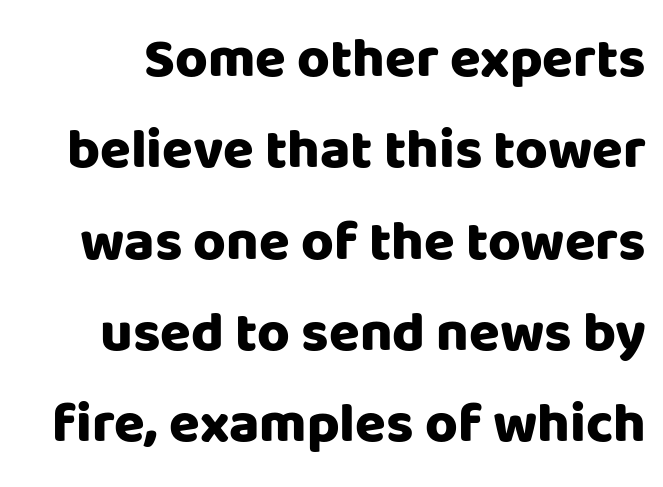
The image shows 56 px heavy sans-serif type, upright; set normal line spacing (1.63x), normal letter spacing, not underlined; low stroke contrast and a large x-height.
